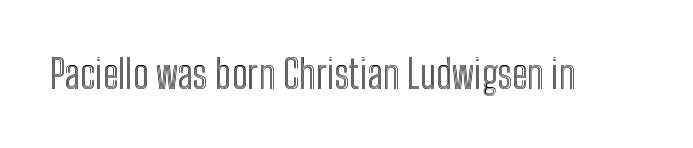
Q: Is the text italic (slanted)? A: No, it is upright.
Q: Is the text underlined? A: No.
Q: Is the spacing between letters normal or unusually wide? A: Normal.
Q: Width (condensed, normal, or wide)? A: Condensed.
Q: x-height? A: Medium.
Q: Monospaced? A: No.
